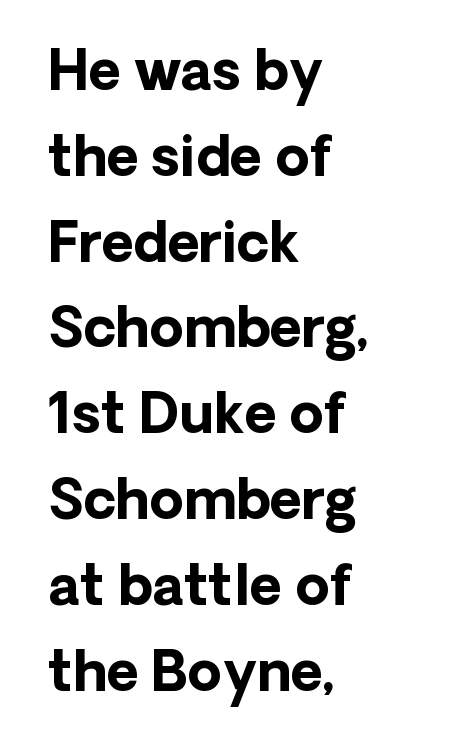
No extra tracking has been applied to these lines. The glyphs in this specimen are sans serif. All the whitespace from short lines collects on the right. Glance below the letters and you will spot only blank space. Chunky letters — that's bold for sure.
